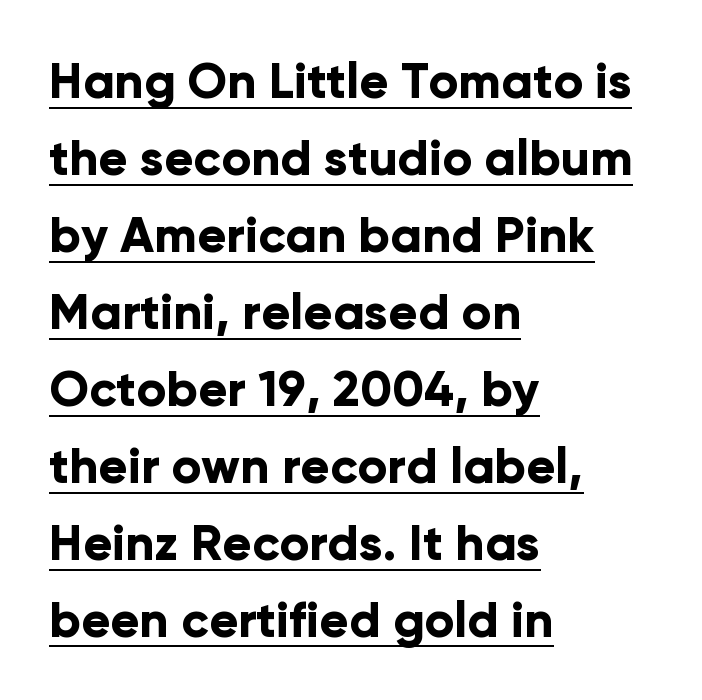
Q: Is the text bold? A: Yes.
Q: Is the text italic (slanted)? A: No, it is upright.
Q: Is the typeface a serif or a sans-serif typeface? A: Sans-serif.
Q: Is the text underlined? A: Yes.
Q: How is the paragraph aligned? A: Left-aligned.
Q: Is the spacing between letters normal or unusually wide? A: Normal.
Q: Is the spacing between lines tight, normal or loose? A: Normal.
Q: Width (condensed, normal, or wide)? A: Normal.
Q: Stroke contrast? A: Low.
Q: x-height? A: Medium.
Q: Monospaced? A: No.
